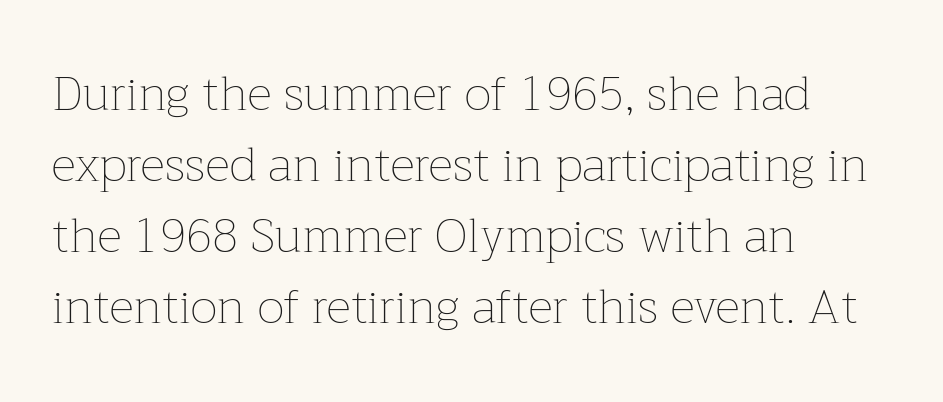
The image shows 48 px thin type, upright; set left-aligned, normal line spacing (1.48x), normal letter spacing, not underlined; low stroke contrast and a medium x-height.
